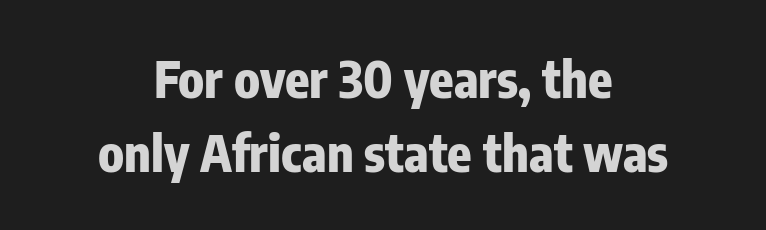
{"serif": "no", "italic": "no", "bold": "yes", "weight": "heavy", "width": "condensed", "stroke_contrast": "low", "x_height": "medium", "monospaced": "no", "underline": "no", "align": "center", "line_spacing": "normal", "line_spacing_ratio": 1.49, "letter_spacing": "normal", "letter_spacing_em": 0.0, "glyph_px": 50}
